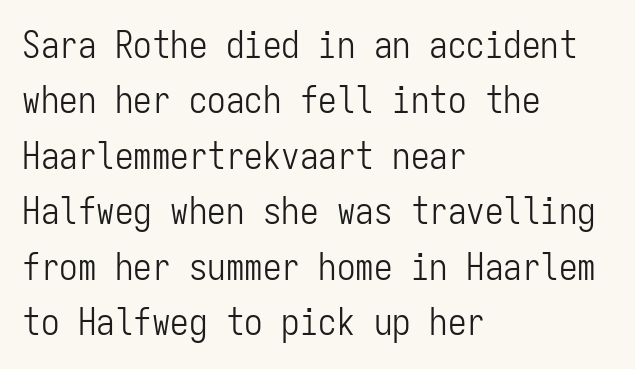
Q: Is the text bold? A: No.
Q: Is the text italic (slanted)? A: No, it is upright.
Q: Is the typeface a serif or a sans-serif typeface? A: Sans-serif.
Q: Is the text underlined? A: No.
Q: How is the paragraph aligned? A: Left-aligned.
Q: Is the spacing between letters normal or unusually wide? A: Normal.
Q: Is the spacing between lines tight, normal or loose? A: Normal.
Q: Width (condensed, normal, or wide)? A: Condensed.
Q: Stroke contrast? A: Low.
Q: x-height? A: Medium.
Q: Monospaced? A: Yes.
